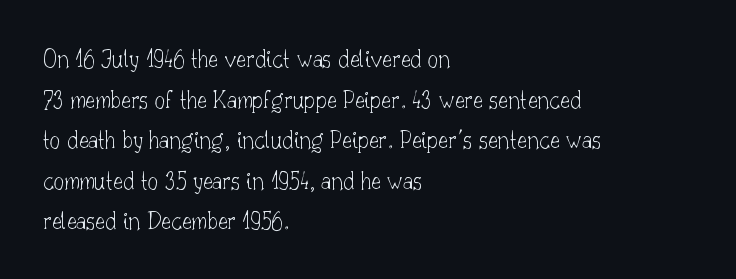
The zone under the glyphs is completely vacant. Letters have the restrained weight of plain body copy at most. Line beginnings align vertically; line endings do not. The gaps between neighbouring characters are ordinary and unremarkable.
